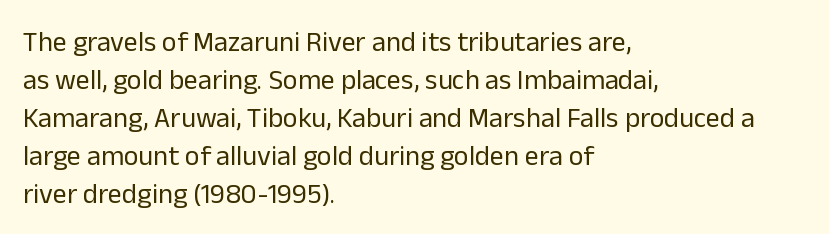
{"serif": "no", "italic": "no", "bold": "no", "weight": "regular", "width": "normal", "stroke_contrast": "low", "x_height": "medium", "monospaced": "no", "underline": "no", "align": "left", "line_spacing": "normal", "line_spacing_ratio": 1.36, "letter_spacing": "normal", "letter_spacing_em": 0.0, "glyph_px": 28}
